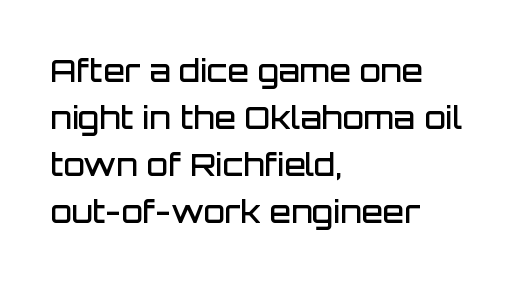
{"serif": "no", "italic": "no", "bold": "semi", "weight": "semibold", "width": "normal", "stroke_contrast": "low", "x_height": "large", "monospaced": "no", "underline": "no", "align": "left", "line_spacing": "normal", "line_spacing_ratio": 1.52, "letter_spacing": "normal", "letter_spacing_em": 0.0, "glyph_px": 31}
